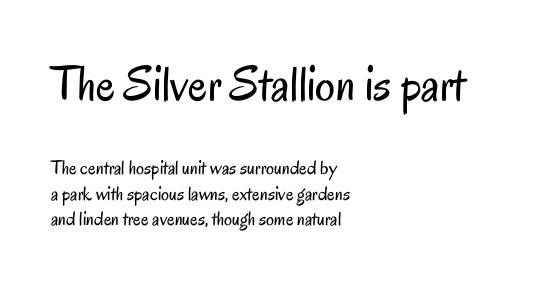
Q: Is the text bold? A: No.
Q: Is the text italic (slanted)? A: No, it is upright.
Q: Is the typeface a serif or a sans-serif typeface? A: Sans-serif.
Q: Is the text underlined? A: No.
Q: How is the paragraph aligned? A: Left-aligned.
Q: Is the spacing between letters normal or unusually wide? A: Normal.
Q: Is the spacing between lines tight, normal or loose? A: Normal.
Q: Which block of text is set in a larger size, the first (top) or the second (bottom)? A: The first (top) one.
Q: Width (condensed, normal, or wide)? A: Condensed.
Q: Stroke contrast? A: Low.
Q: x-height? A: Small.
Q: Monospaced? A: No.
